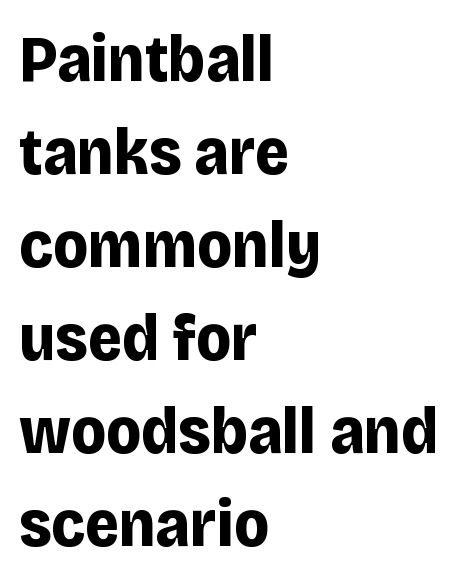
Q: Is the text bold? A: Yes.
Q: Is the text italic (slanted)? A: No, it is upright.
Q: Is the typeface a serif or a sans-serif typeface? A: Sans-serif.
Q: Is the text underlined? A: No.
Q: How is the paragraph aligned? A: Left-aligned.
Q: Is the spacing between letters normal or unusually wide? A: Normal.
Q: Is the spacing between lines tight, normal or loose? A: Normal.
Q: Width (condensed, normal, or wide)? A: Normal.
Q: Stroke contrast? A: Low.
Q: x-height? A: Large.
Q: Monospaced? A: No.
